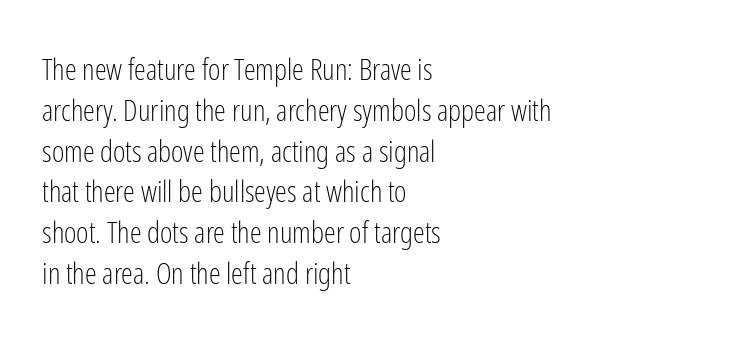
The image shows 30 px light, condensed sans-serif type, upright; set left-aligned, normal line spacing (1.36x), normal letter spacing, not underlined; low stroke contrast and a medium x-height.
